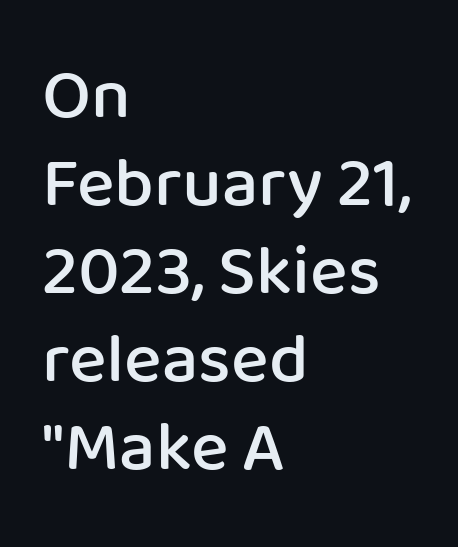
Q: Is the text bold? A: Semi-bold.
Q: Is the text italic (slanted)? A: No, it is upright.
Q: Is the typeface a serif or a sans-serif typeface? A: Sans-serif.
Q: Is the text underlined? A: No.
Q: How is the paragraph aligned? A: Left-aligned.
Q: Is the spacing between letters normal or unusually wide? A: Normal.
Q: Width (condensed, normal, or wide)? A: Normal.
Q: Stroke contrast? A: Low.
Q: x-height? A: Medium.
Q: Monospaced? A: No.
